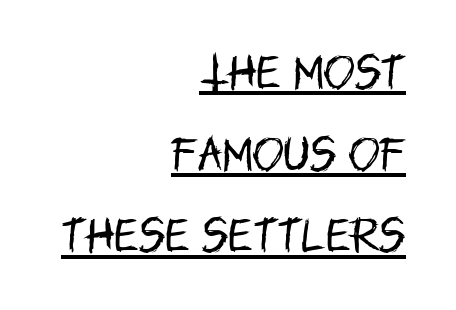
The image shows 38 px regular-weight, condensed sans-serif type, upright; set right-aligned, loose line spacing (2.15x), normal letter spacing, underlined; low stroke contrast and a large x-height.
